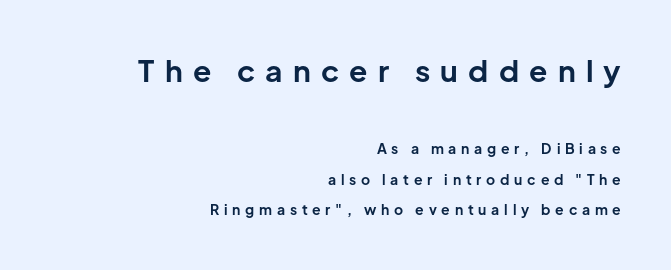
Q: Is the text bold? A: Yes.
Q: Is the text italic (slanted)? A: No, it is upright.
Q: Is the typeface a serif or a sans-serif typeface? A: Sans-serif.
Q: Is the text underlined? A: No.
Q: How is the paragraph aligned? A: Right-aligned.
Q: Is the spacing between letters normal or unusually wide? A: Unusually wide.
Q: Is the spacing between lines tight, normal or loose? A: Loose.
Q: Which block of text is set in a larger size, the first (top) or the second (bottom)? A: The first (top) one.
Q: Width (condensed, normal, or wide)? A: Normal.
Q: Stroke contrast? A: Low.
Q: x-height? A: Medium.
Q: Monospaced? A: No.
